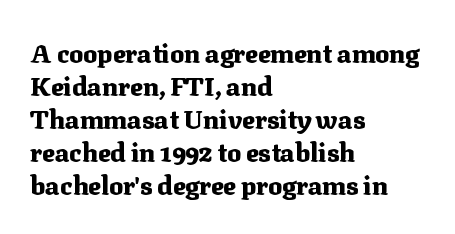
The leading is moderate, giving the passage an even texture. A dark, heavy texture on the line: the type is bold. Descenders hang freely into open space. Letter spacing: default. Notice how the passage keeps a crisp vertical edge on the left only. This is roman type, the default non-slanted kind.
